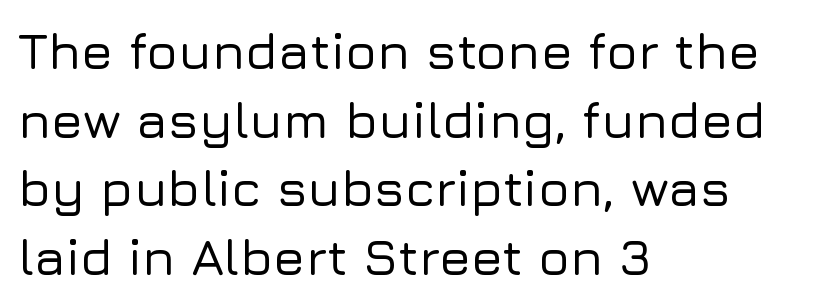
{"serif": "no", "italic": "no", "width": "normal", "stroke_contrast": "low", "x_height": "medium", "monospaced": "no", "underline": "no", "align": "left", "line_spacing": "normal", "line_spacing_ratio": 1.32, "letter_spacing": "normal", "letter_spacing_em": 0.0, "glyph_px": 52}
